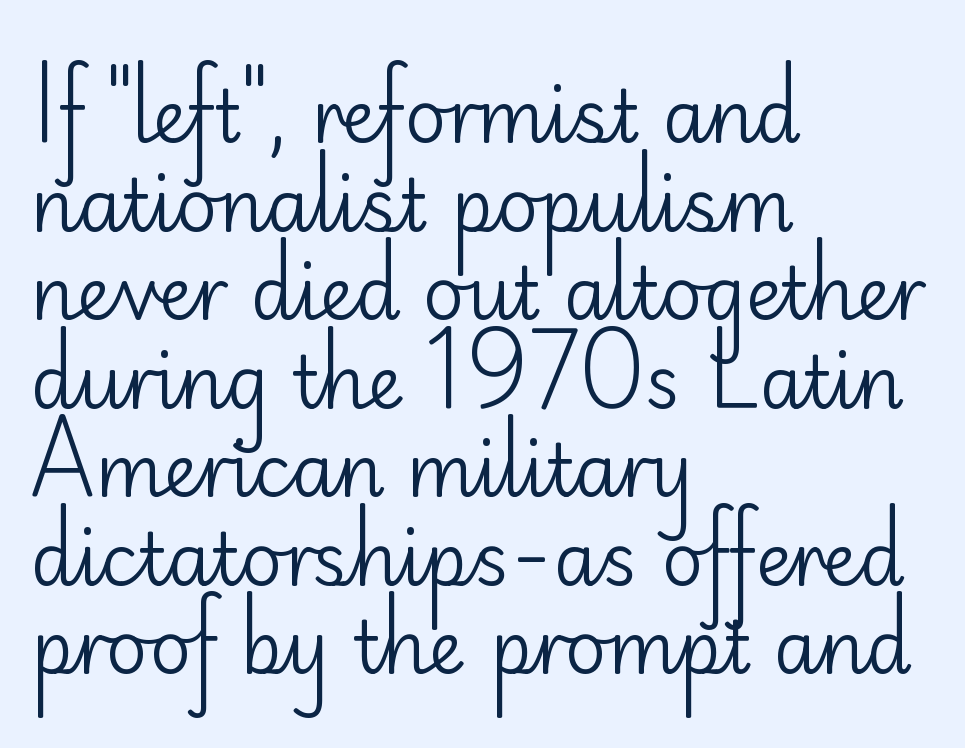
The image shows 72 px regular-weight sans-serif type, upright; set left-aligned, line spacing 1.23x, normal letter spacing, not underlined; low stroke contrast and a small x-height.
